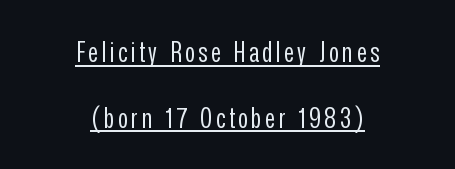
Q: Is the text bold? A: No.
Q: Is the text italic (slanted)? A: No, it is upright.
Q: Is the typeface a serif or a sans-serif typeface? A: Sans-serif.
Q: Is the text underlined? A: Yes.
Q: How is the paragraph aligned? A: Centered.
Q: Is the spacing between lines tight, normal or loose? A: Loose.
Q: Width (condensed, normal, or wide)? A: Condensed.
Q: Stroke contrast? A: Low.
Q: x-height? A: Medium.
Q: Monospaced? A: No.
